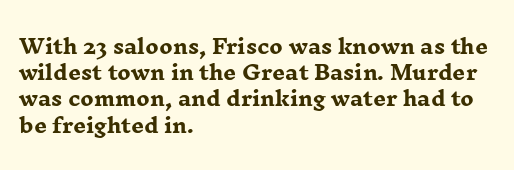
The image shows 20 px bold type, upright; set left-aligned, normal line spacing (1.31x), normal letter spacing, not underlined.
